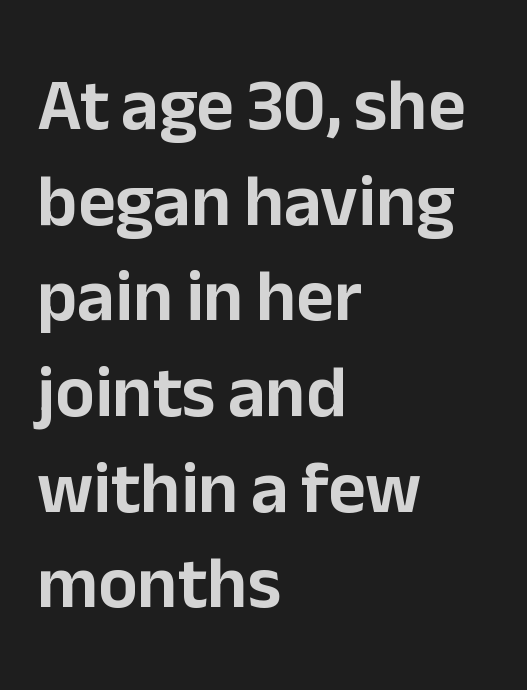
{"serif": "no", "italic": "no", "width": "normal", "stroke_contrast": "low", "x_height": "medium", "monospaced": "no", "underline": "no", "align": "left", "line_spacing": "normal", "line_spacing_ratio": 1.31, "letter_spacing": "normal", "letter_spacing_em": 0.0, "glyph_px": 73}
